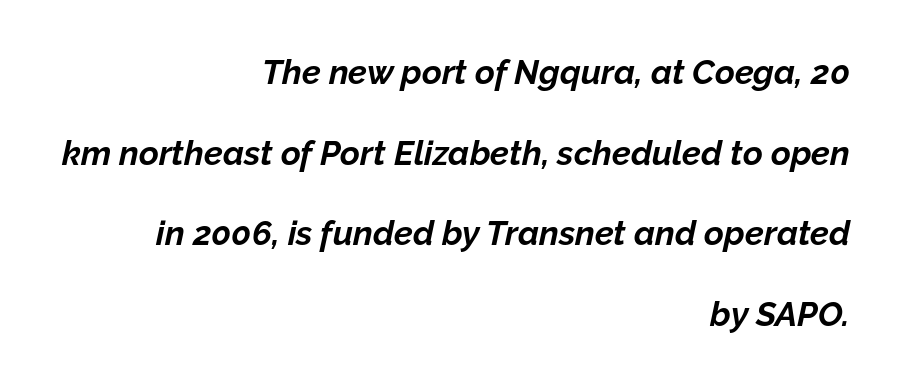
{"italic": "yes", "lean": "right", "slant_degrees": 12, "bold": "yes", "weight": "bold", "width": "normal", "stroke_contrast": "low", "x_height": "medium", "monospaced": "no", "underline": "no", "align": "right", "line_spacing": "loose", "line_spacing_ratio": 2.37, "letter_spacing": "normal", "letter_spacing_em": 0.0, "glyph_px": 34}
